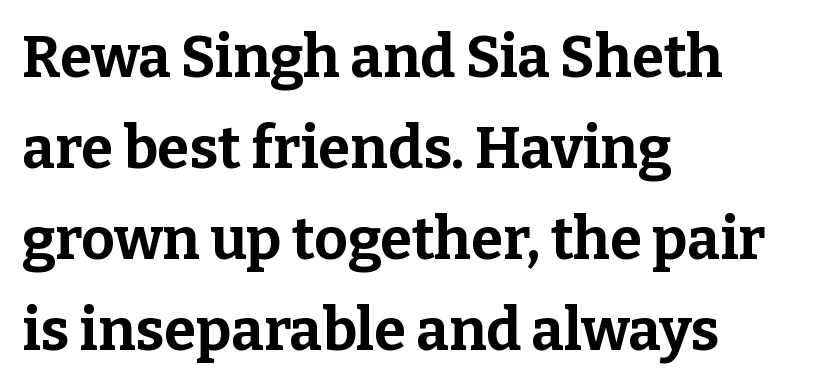
The image shows 58 px bold serif type, upright; set left-aligned, normal line spacing (1.57x), normal letter spacing, not underlined; low stroke contrast and a medium x-height.
